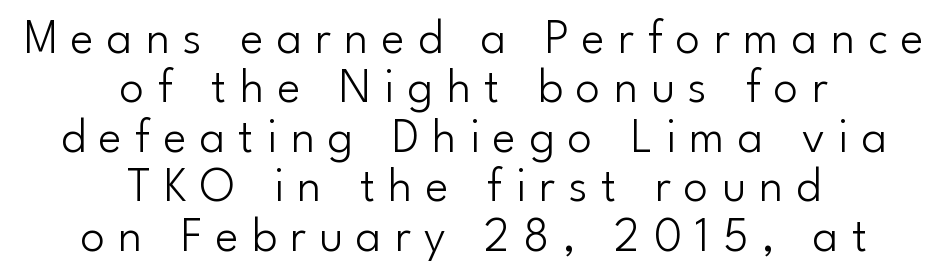
You could not count columns in this text — the font is proportionally spaced. This sample is center-justified, so both line endings float freely. Just letters on the line, the space beneath them empty. Characters follow at a spacing far wider than the type designer built in. Successive baselines arrive quickly, one right under another. On a weight scale, this lands at 450 or below.
